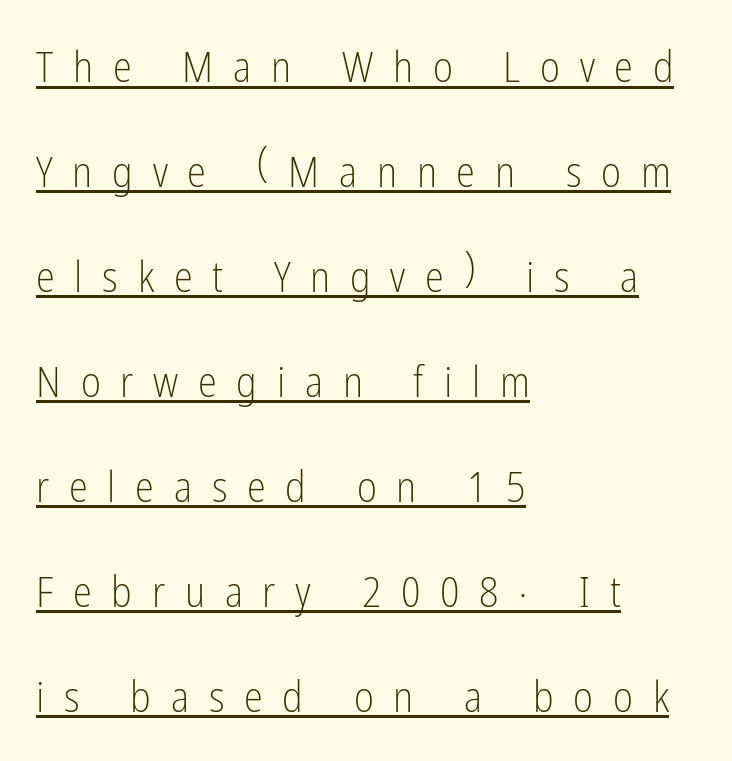
Heft: none added — not bold. Proportional: the letters do not fall into vertical columns. A typesetter would mark this as roman, not italic. Layout note: lines flush left.
